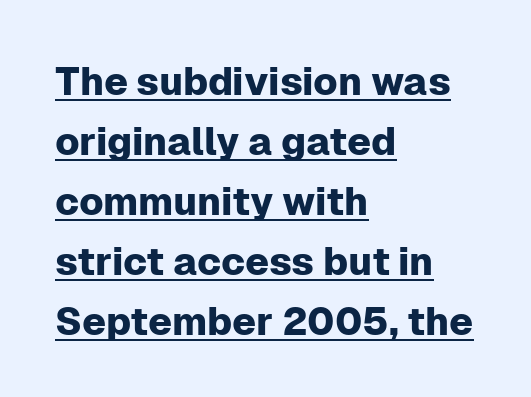
Is this a fixed-width face? No — the glyphs have proportional, varying widths. The type is set solid horizontally, with unmodified tracking. Caption: lettering with a line underneath. One glance says typical: line gaps are just what's usual. Serifs: no, the terminals of the letterforms are clean. Style check: upright.
